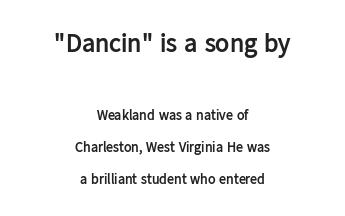
The image shows 26 px bold type, upright; set centered, loose line spacing (2.3x), normal letter spacing, not underlined; the first (top) block is 1.86x larger.
